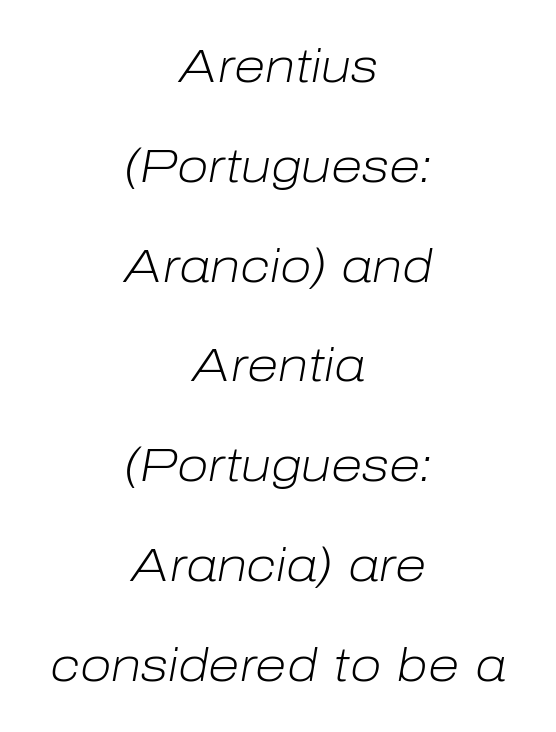
This rendering uses center alignment, leaving both contours irregular but symmetric. The whole block is typeset with a tilt. Lines of text with bare space underneath. Students, observe: this is what heavily led, spacious text looks like. These lines keep a tight, regular rhythm from letter to letter. A quiet, ordinary-to-light weight characterises the typeface.
